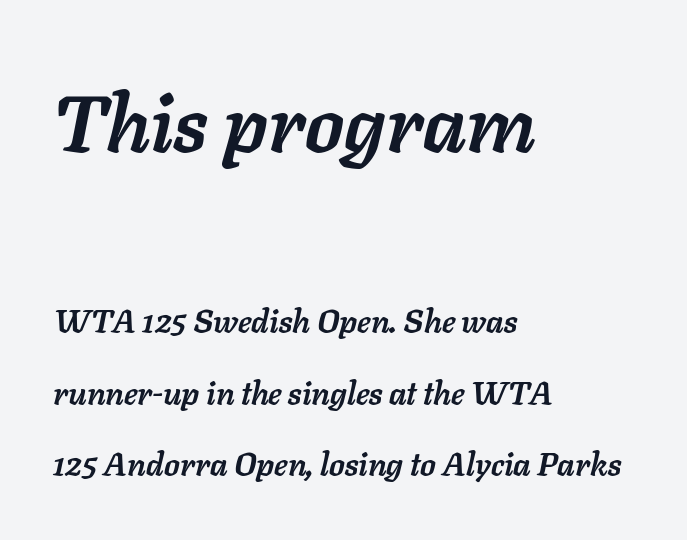
The earlier block is typeset at a bigger size than the later block. These lines carry a lot of weight — the face is fully bold. Anything drawn beneath the words? Only blank space. Is the block centered? No — it sits flush against the left margin. In terms of leading, this rendering errs on the spacious side.
